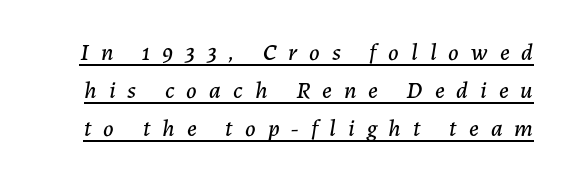
{"italic": "yes", "lean": "right", "slant_degrees": 7, "underline": "yes", "line_spacing": "normal", "line_spacing_ratio": 1.58, "letter_spacing": "wide", "letter_spacing_em": 0.5, "glyph_px": 24}
